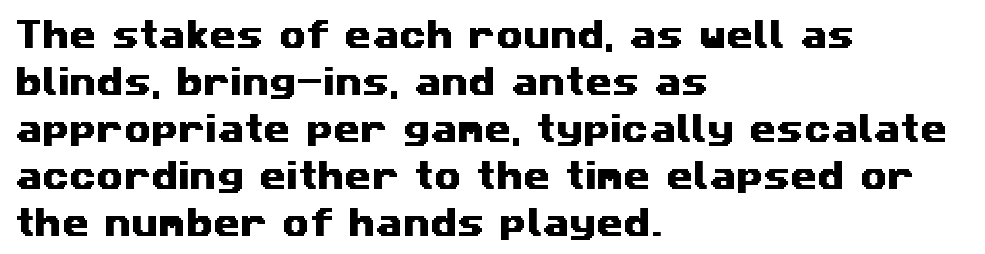
Q: Is the typeface a serif or a sans-serif typeface? A: Sans-serif.
Q: Is the text underlined? A: No.
Q: How is the paragraph aligned? A: Left-aligned.
Q: Is the spacing between letters normal or unusually wide? A: Normal.
Q: Is the spacing between lines tight, normal or loose? A: Normal.
Q: Width (condensed, normal, or wide)? A: Wide.
Q: Stroke contrast? A: Medium.
Q: x-height? A: Medium.
Q: Monospaced? A: No.
